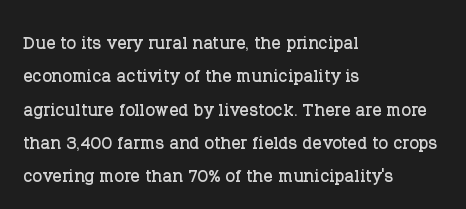
The image shows 23 px text type, upright; set left-aligned, normal line spacing (1.45x), normal letter spacing, not underlined.
